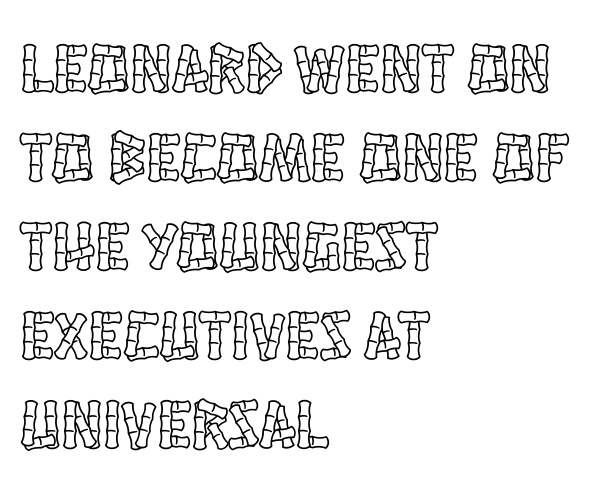
The image shows 70 px condensed type, upright; set left-aligned, normal line spacing (1.27x), normal letter spacing, not underlined; a large x-height.
